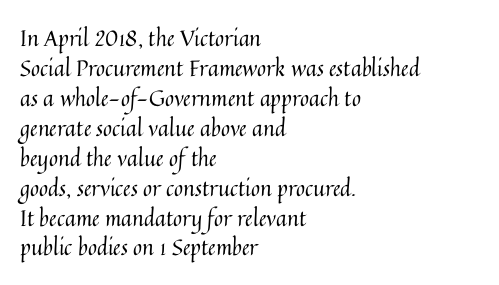
Q: Is the text bold? A: No.
Q: Is the text underlined? A: No.
Q: How is the paragraph aligned? A: Left-aligned.
Q: Is the spacing between letters normal or unusually wide? A: Normal.
Q: Is the spacing between lines tight, normal or loose? A: Normal.
